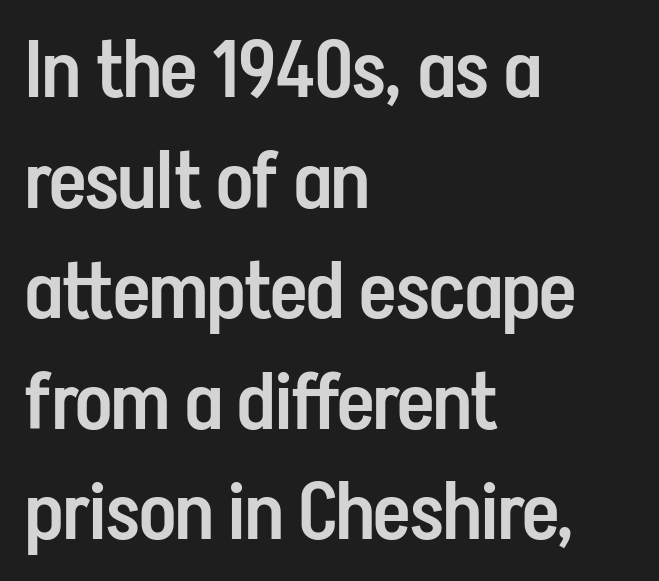
The image shows 79 px semibold, condensed sans-serif type, upright; set left-aligned, normal line spacing (1.4x), normal letter spacing, not underlined; low stroke contrast and a medium x-height.
